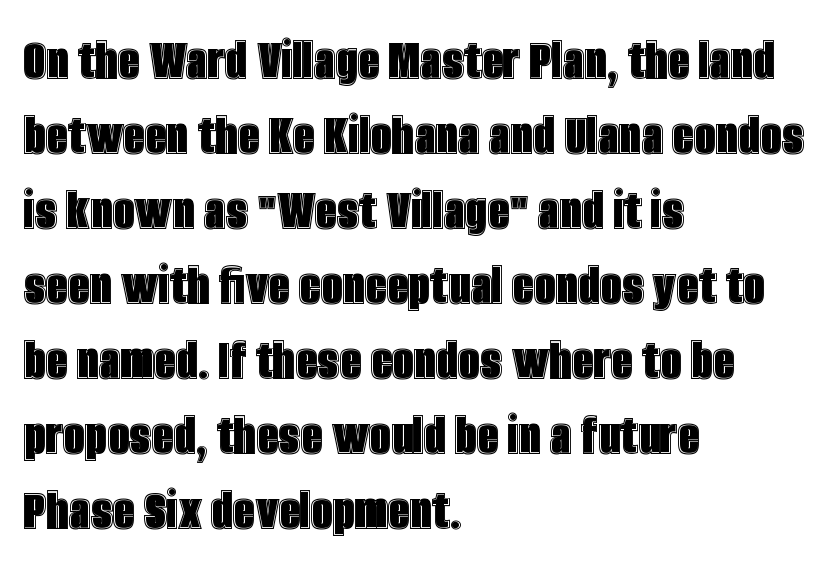
The image shows 61 px condensed type, upright; set left-aligned, line spacing 1.23x, normal letter spacing, not underlined; a large x-height.
